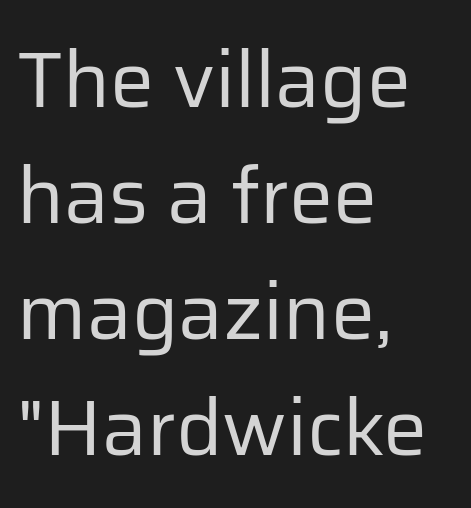
Rows of type keep a routine distance in the vertical direction. Vertical stems look standard width or narrower in stroke. The zone under the glyphs is completely vacant. Looks like regular typesetting: each glyph gets only the width it needs. Visually the block forms a straight wall on the left and a jagged coastline on the right. Ordinary non-slanted type is in use.
